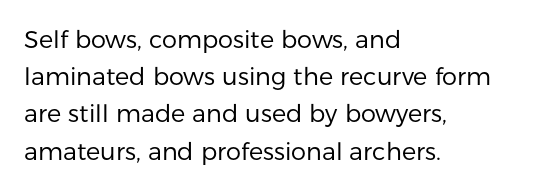
Ordinary non-slanted type is in use. This sample uses plain, unmodified letter spacing. Has an underline been added? It has not. The designer left line spacing at the default. The cut favours lightness, reaching ordinary text weight at its darkest. Layout note: lines flush left.
